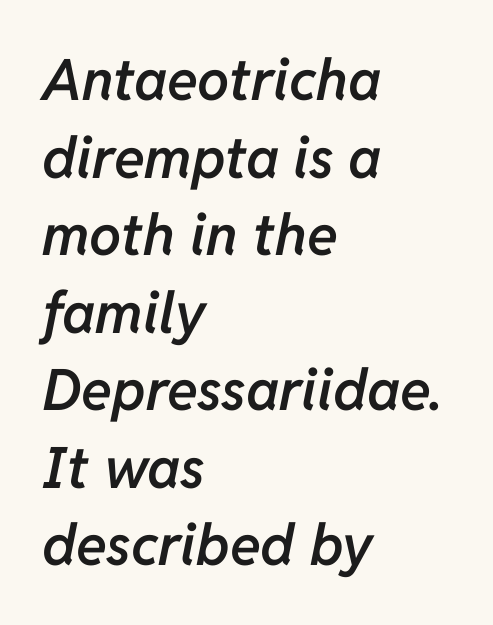
{"italic": "yes", "lean": "right", "slant_degrees": 11, "bold": "semi", "weight": "semibold", "width": "normal", "stroke_contrast": "low", "x_height": "medium", "monospaced": "no", "underline": "no", "align": "left", "line_spacing": "normal", "line_spacing_ratio": 1.36, "letter_spacing": "normal", "letter_spacing_em": 0.0, "glyph_px": 57}
